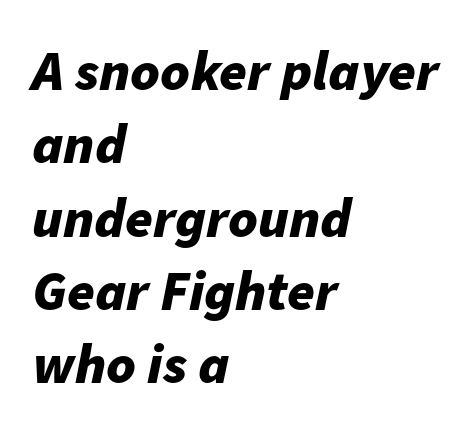
Q: Is the text bold? A: Yes.
Q: Is the text italic (slanted)? A: Yes, it leans right by about 11 degrees.
Q: Is the text underlined? A: No.
Q: How is the paragraph aligned? A: Left-aligned.
Q: Is the spacing between letters normal or unusually wide? A: Normal.
Q: Is the spacing between lines tight, normal or loose? A: Normal.
Q: Width (condensed, normal, or wide)? A: Normal.
Q: Stroke contrast? A: Low.
Q: x-height? A: Medium.
Q: Monospaced? A: No.
